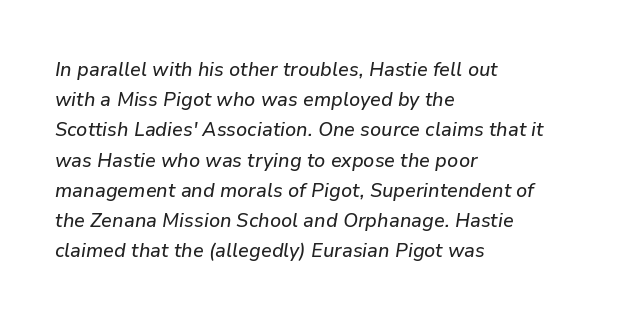
{"italic": "yes", "lean": "right", "slant_degrees": 9, "underline": "no", "align": "left", "line_spacing": "normal", "line_spacing_ratio": 1.51, "letter_spacing": "normal", "letter_spacing_em": 0.0, "glyph_px": 20}
